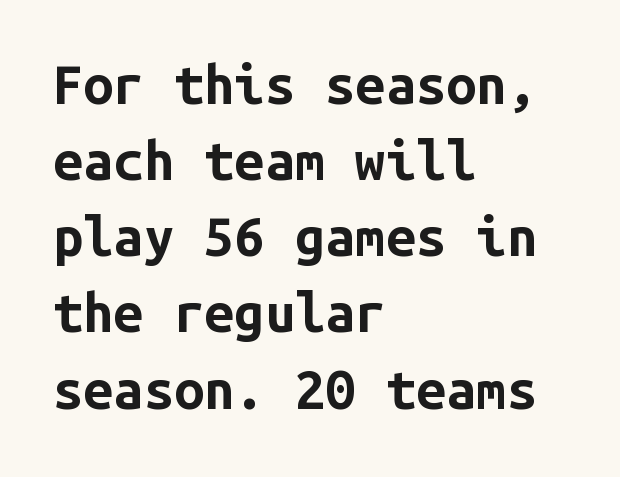
Q: Is the text bold? A: Yes.
Q: Is the text italic (slanted)? A: No, it is upright.
Q: Is the typeface a serif or a sans-serif typeface? A: Sans-serif.
Q: Is the text underlined? A: No.
Q: How is the paragraph aligned? A: Left-aligned.
Q: Is the spacing between letters normal or unusually wide? A: Normal.
Q: Is the spacing between lines tight, normal or loose? A: Normal.
Q: Width (condensed, normal, or wide)? A: Normal.
Q: Stroke contrast? A: Low.
Q: x-height? A: Medium.
Q: Monospaced? A: Yes.
